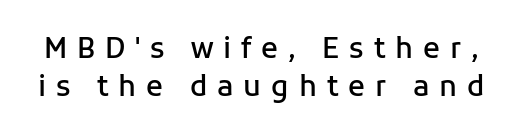
The passage shown is not underscored anywhere. A typesetter would call this proportional, since set widths differ per character. Someone cranked the tracking dial way up on this one. Weight: semibold (demi). One glance says typical: line gaps are just what's usual. Each letter's strokes conclude bluntly, with no projecting serifs.
